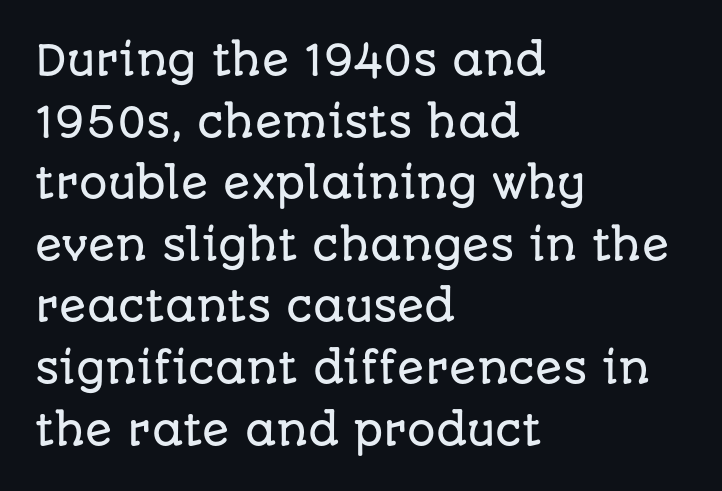
{"serif": "no", "italic": "no", "width": "normal", "stroke_contrast": "low", "x_height": "large", "monospaced": "no", "underline": "no", "align": "left", "line_spacing": "normal", "line_spacing_ratio": 1.54, "letter_spacing": "normal", "letter_spacing_em": 0.0, "glyph_px": 40}
